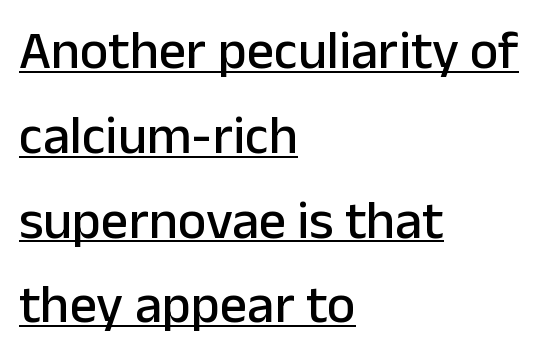
The image shows 54 px sans-serif type, upright; set left-aligned, normal line spacing (1.57x), normal letter spacing, underlined; low stroke contrast and a medium x-height.
